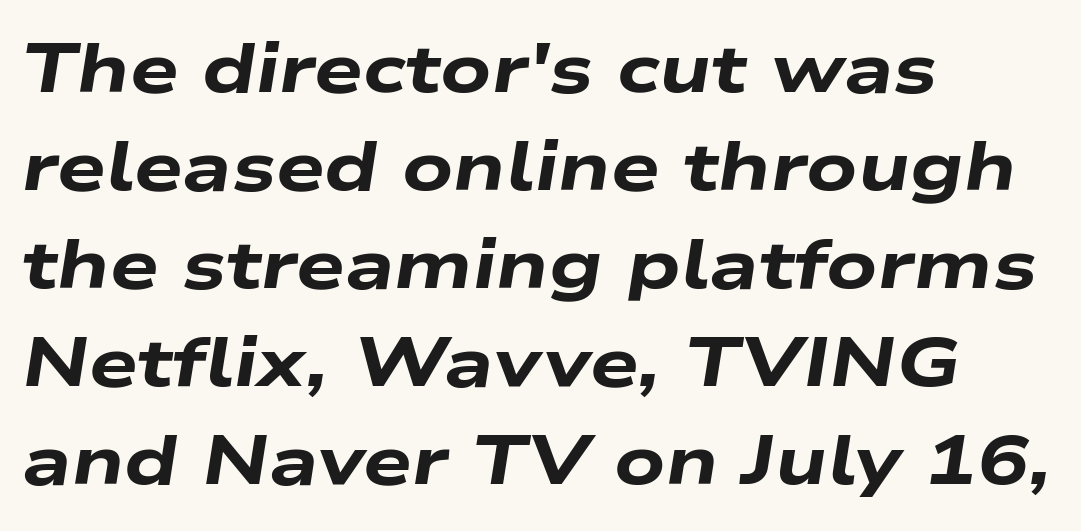
This block has exactly the height ordinary leading produces. A classic flush-left, rag-right setting is used for this passage. You could not count columns in this text — the font is proportionally spaced. Anything drawn beneath the words? Only blank space. You could call the tracking neutral — neither tight nor loose.
